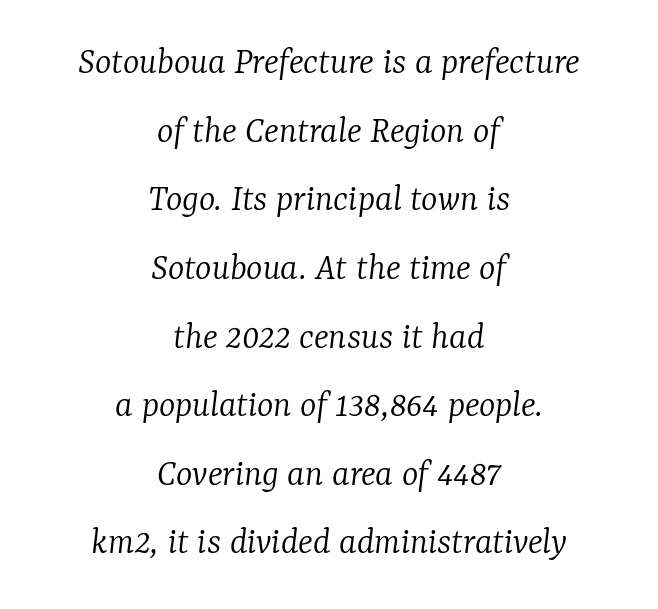
{"serif": "yes", "italic": "yes", "lean": "right", "slant_degrees": 7, "bold": "no", "weight": "light", "width": "normal", "stroke_contrast": "low", "x_height": "medium", "monospaced": "no", "underline": "no", "align": "center", "line_spacing_ratio": 1.76, "letter_spacing": "normal", "letter_spacing_em": 0.0, "glyph_px": 39}
